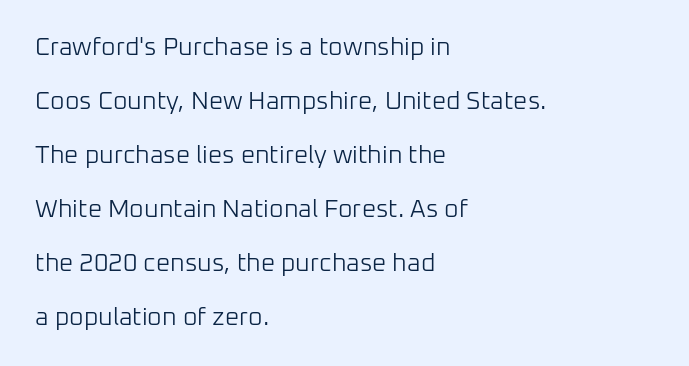
Q: Is the text bold? A: No.
Q: Is the text italic (slanted)? A: No, it is upright.
Q: Is the text underlined? A: No.
Q: How is the paragraph aligned? A: Left-aligned.
Q: Is the spacing between letters normal or unusually wide? A: Normal.
Q: Is the spacing between lines tight, normal or loose? A: Loose.
